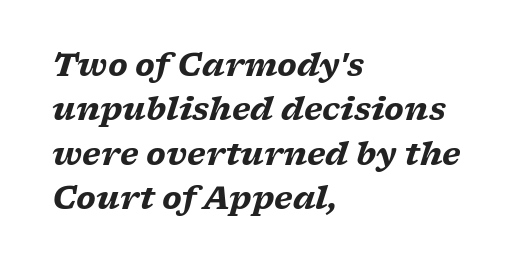
Q: Is the text bold? A: Yes.
Q: Is the text italic (slanted)? A: Yes, it leans right by about 17 degrees.
Q: Is the typeface a serif or a sans-serif typeface? A: Serif.
Q: Is the text underlined? A: No.
Q: How is the paragraph aligned? A: Left-aligned.
Q: Is the spacing between letters normal or unusually wide? A: Normal.
Q: Is the spacing between lines tight, normal or loose? A: Normal.
Q: Width (condensed, normal, or wide)? A: Wide.
Q: Stroke contrast? A: Low.
Q: x-height? A: Medium.
Q: Monospaced? A: No.
